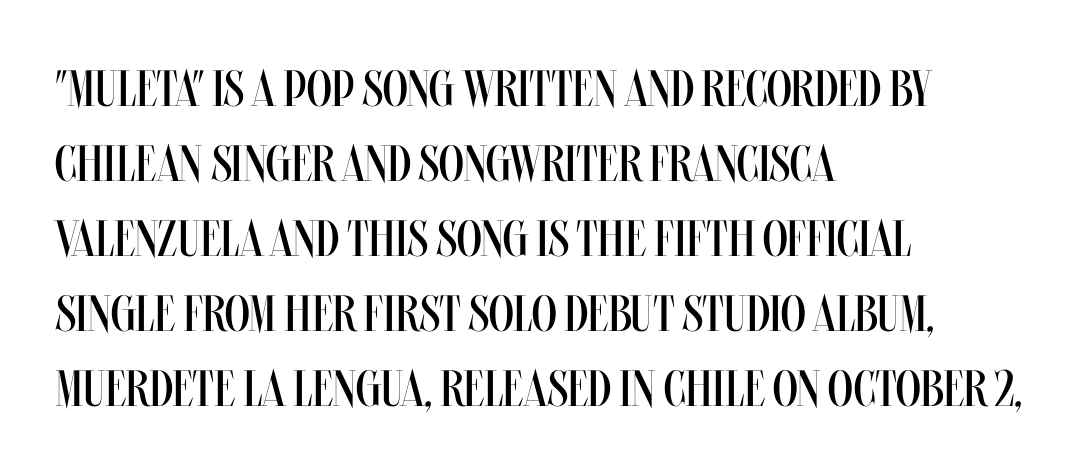
The image shows 51 px regular-weight, condensed type, upright; set left-aligned, normal line spacing (1.47x), normal letter spacing, not underlined; medium stroke contrast and a large x-height.
